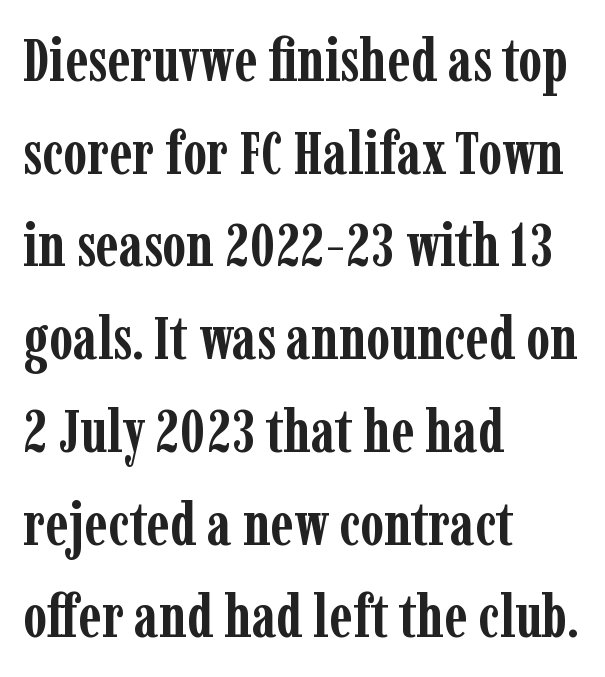
On the weight axis this lands at bold, roughly 700. The letters stand upright; this is a roman face. These lines are composed in type with serifs. Inter-character spacing is left at the font's built-in metrics.
